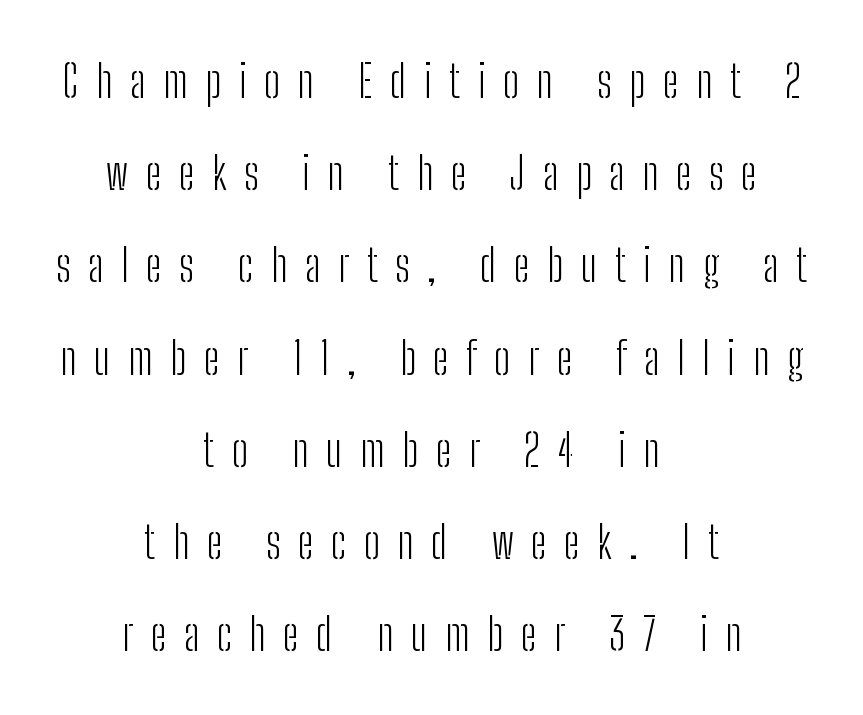
The image shows 45 px light, condensed sans-serif type, upright; set centered, loose line spacing (2.05x), unusually wide letter spacing (+0.39 em), not underlined; low stroke contrast and a medium x-height.
